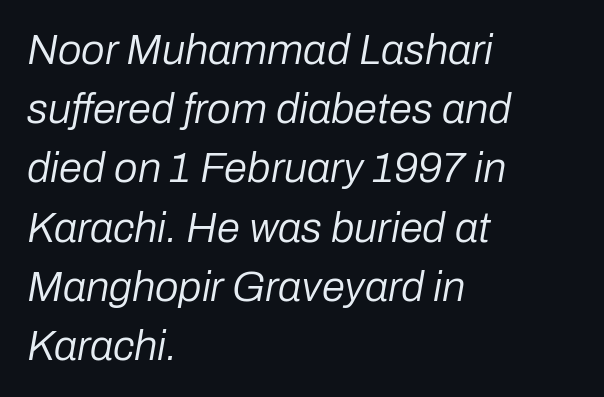
The typeface has the unassuming heft of standard copy or less. The rendering uses natural spacing where letterforms have individual widths. What stands out about the letter spacing? Nothing — it is the standard amount. Notice how the passage keeps a crisp vertical edge on the left only. Whoever set this chose a conventional vertical rhythm. Anything drawn beneath the words? Only blank space.
